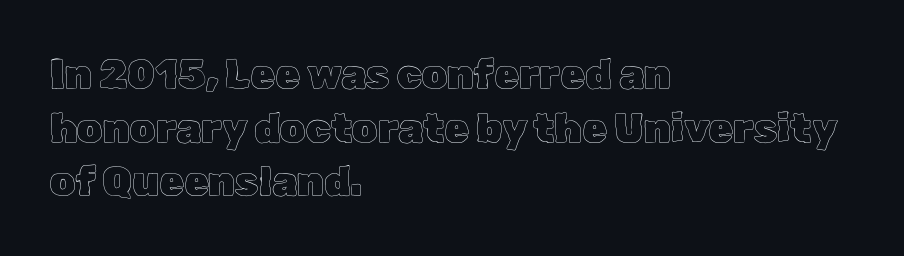
The image shows 40 px text type, upright; set left-aligned, normal line spacing (1.34x), normal letter spacing, not underlined; a medium x-height.
